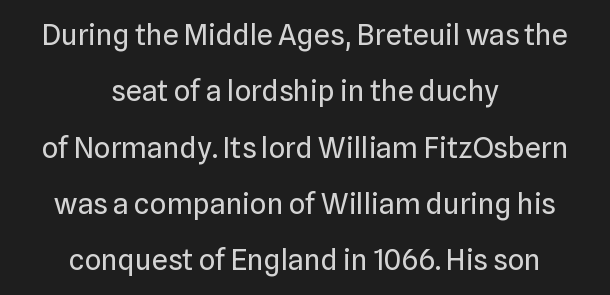
{"serif": "no", "italic": "no", "bold": "no", "weight": "regular", "width": "normal", "stroke_contrast": "low", "x_height": "medium", "monospaced": "no", "underline": "no", "align": "center", "line_spacing": "loose", "line_spacing_ratio": 1.94, "letter_spacing": "normal", "letter_spacing_em": 0.0, "glyph_px": 29}
